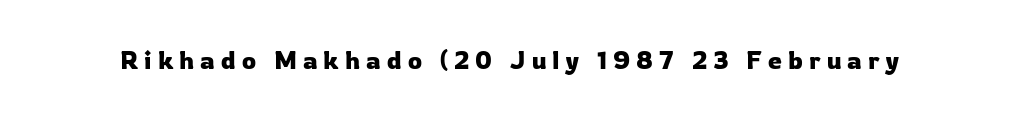
Observe the wide spacing: letters keep a clear distance from each other. The passage shown is not underscored anywhere. The specimen reads as upright at a glance.
